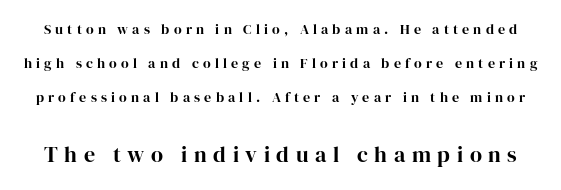
{"italic": "no", "bold": "yes", "underline": "no", "line_spacing": "loose", "line_spacing_ratio": 2.44, "letter_spacing": "wide", "letter_spacing_em": 0.3, "larger_block": "second", "size_ratio": 1.57, "glyph_px": 22}
